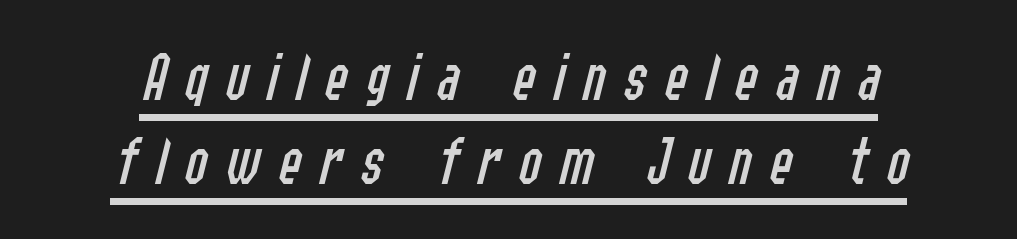
{"italic": "yes", "lean": "right", "slant_degrees": 14, "bold": "no", "weight": "regular", "width": "condensed", "stroke_contrast": "low", "x_height": "medium", "monospaced": "no", "underline": "yes", "line_spacing_ratio": 1.22, "letter_spacing": "wide", "letter_spacing_em": 0.26, "glyph_px": 69}
